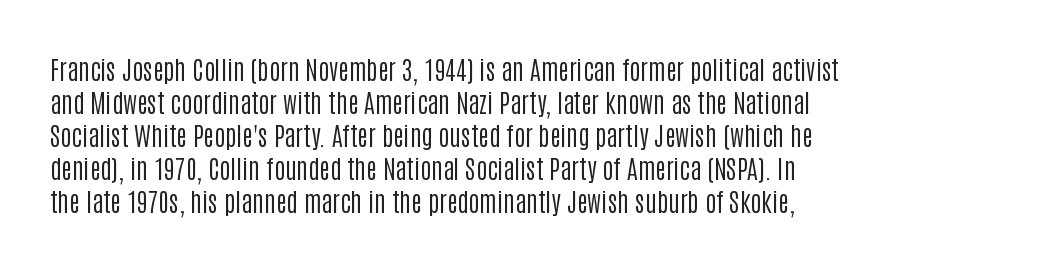
When letters stand straight like this, we call the style roman or upright. These lines sit exactly where default settings would place them. Students, note that the glyphs here touch the page at normal intervals. The passage shown is not bold in any degree. In CSS terms this would be text-align: left. Underlining? Definitely not there.
